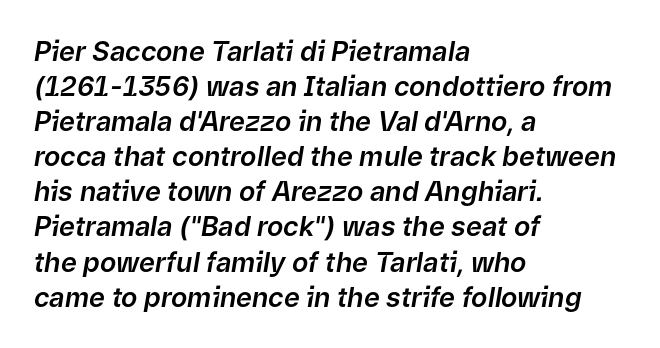
{"italic": "yes", "lean": "right", "slant_degrees": 9, "underline": "no", "align": "left", "line_spacing": "normal", "line_spacing_ratio": 1.3, "letter_spacing": "normal", "letter_spacing_em": 0.0, "glyph_px": 27}
